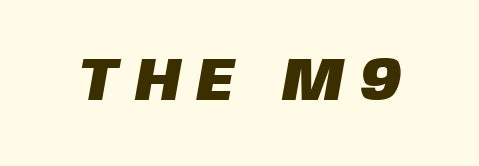
Q: Is the typeface a serif or a sans-serif typeface? A: Sans-serif.
Q: Is the text underlined? A: No.
Q: Is the spacing between letters normal or unusually wide? A: Unusually wide.
Q: Width (condensed, normal, or wide)? A: Normal.
Q: Stroke contrast? A: Low.
Q: x-height? A: Large.
Q: Monospaced? A: No.
